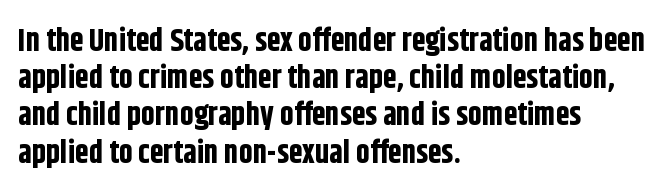
The image shows 31 px bold, condensed sans-serif type, upright; set left-aligned, line spacing 1.2x, normal letter spacing, not underlined; low stroke contrast and a large x-height.
